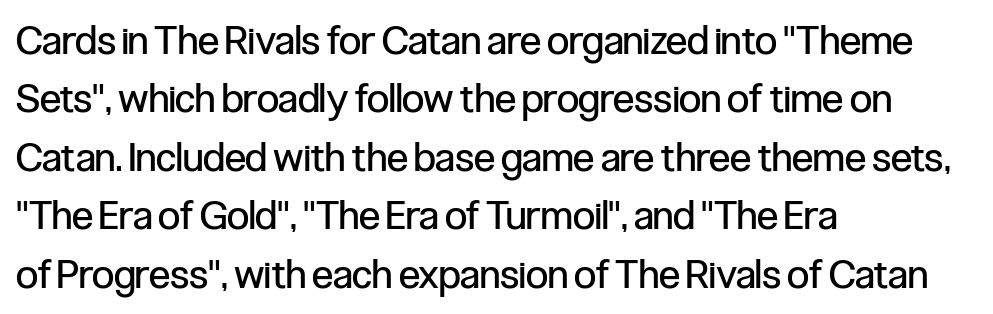
Q: Is the text bold? A: No.
Q: Is the text italic (slanted)? A: No, it is upright.
Q: Is the typeface a serif or a sans-serif typeface? A: Sans-serif.
Q: Is the text underlined? A: No.
Q: How is the paragraph aligned? A: Left-aligned.
Q: Is the spacing between letters normal or unusually wide? A: Normal.
Q: Is the spacing between lines tight, normal or loose? A: Normal.
Q: Width (condensed, normal, or wide)? A: Condensed.
Q: Stroke contrast? A: Low.
Q: x-height? A: Medium.
Q: Monospaced? A: No.
